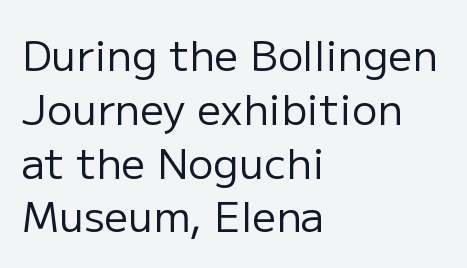
The image shows 42 px regular-weight sans-serif type, upright; set left-aligned, normal line spacing (1.28x), normal letter spacing, not underlined; low stroke contrast and a medium x-height.
